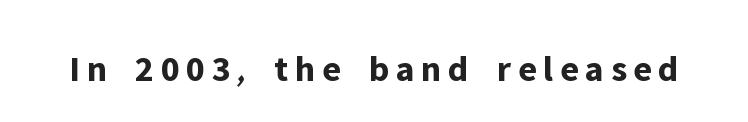
Every letter is thick-stroked: bold, no question. Vertical strokes here are truly vertical. Nope, no serifs anywhere on these letters. Do the characters align in a grid? No, the font is proportional.
